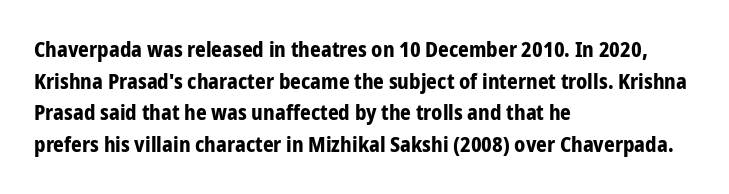
Q: Is the text bold? A: Yes.
Q: Is the text italic (slanted)? A: No, it is upright.
Q: Is the text underlined? A: No.
Q: How is the paragraph aligned? A: Left-aligned.
Q: Is the spacing between letters normal or unusually wide? A: Normal.
Q: Is the spacing between lines tight, normal or loose? A: Normal.
